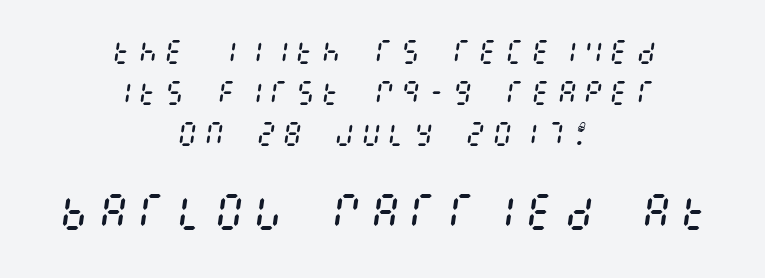
Does the copy run flush right? No — it is centered line by line. The lower block of text is set noticeably larger than the block above it. The passage shown stacks its lines at a standard gap. The specimen omits any rule beneath the text block's lines.
